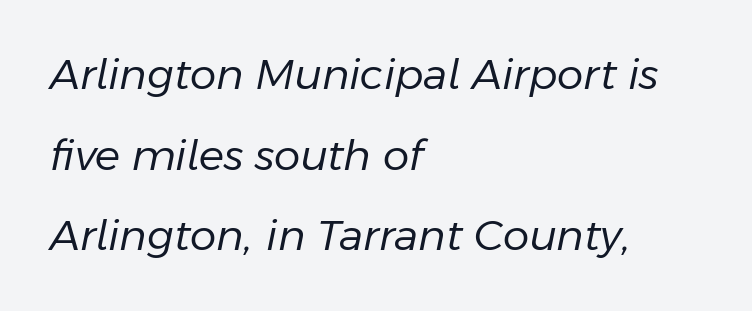
{"italic": "yes", "lean": "right", "slant_degrees": 11, "bold": "no", "weight": "regular", "width": "normal", "stroke_contrast": "low", "x_height": "medium", "monospaced": "no", "underline": "no", "align": "left", "line_spacing": "loose", "line_spacing_ratio": 1.92, "letter_spacing": "normal", "letter_spacing_em": 0.0, "glyph_px": 42}
